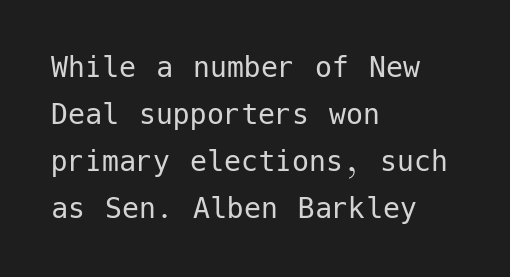
{"serif": "no", "italic": "no", "bold": "no", "weight": "regular", "width": "normal", "stroke_contrast": "low", "x_height": "medium", "underline": "no", "align": "left", "line_spacing": "normal", "line_spacing_ratio": 1.38, "letter_spacing": "normal", "letter_spacing_em": 0.0, "glyph_px": 34}
